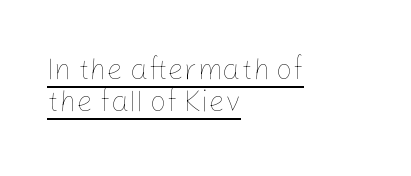
The image shows 29 px thin type, upright; set left-aligned, tight line spacing (1.11x), normal letter spacing, underlined; low stroke contrast and a medium x-height.
